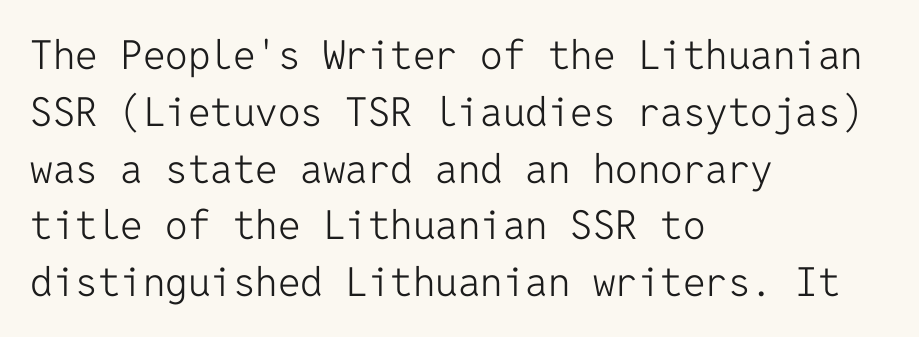
{"serif": "no", "italic": "no", "bold": "no", "weight": "light", "width": "normal", "stroke_contrast": "low", "x_height": "medium", "monospaced": "yes", "underline": "no", "align": "left", "line_spacing": "normal", "line_spacing_ratio": 1.42, "letter_spacing": "normal", "letter_spacing_em": 0.0, "glyph_px": 40}
